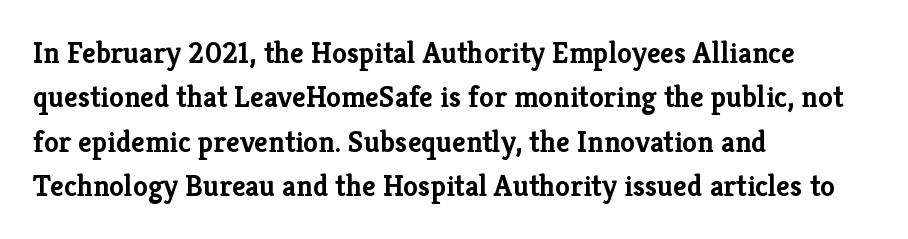
{"serif": "yes", "italic": "no", "bold": "yes", "weight": "semibold", "width": "normal", "stroke_contrast": "low", "x_height": "medium", "monospaced": "no", "underline": "no", "align": "left", "line_spacing": "normal", "line_spacing_ratio": 1.48, "letter_spacing": "normal", "letter_spacing_em": 0.0, "glyph_px": 30}
